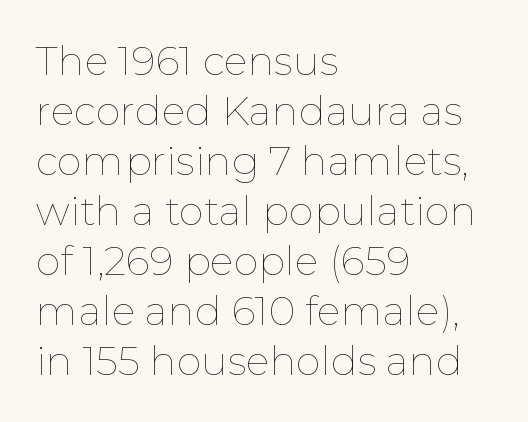
The image shows 40 px thin type, upright; set left-aligned, normal line spacing (1.25x), normal letter spacing, not underlined; low stroke contrast and a medium x-height.
